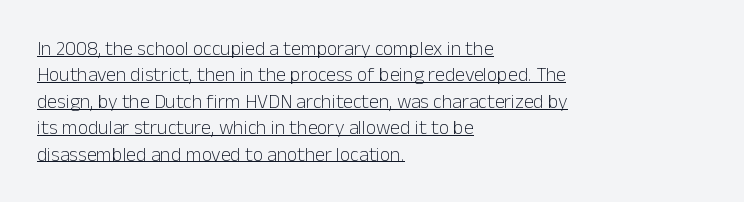
{"italic": "no", "bold": "no", "underline": "yes", "align": "left", "line_spacing": "normal", "line_spacing_ratio": 1.32, "letter_spacing": "normal", "letter_spacing_em": 0.0, "glyph_px": 20}
